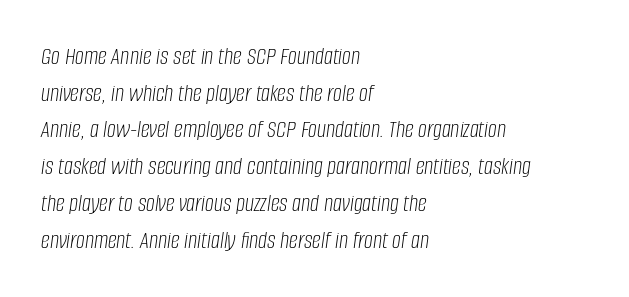
{"italic": "yes", "lean": "right", "slant_degrees": 8, "bold": "no", "underline": "no", "align": "left", "line_spacing": "normal", "line_spacing_ratio": 1.47, "letter_spacing": "normal", "letter_spacing_em": 0.0, "glyph_px": 25}
